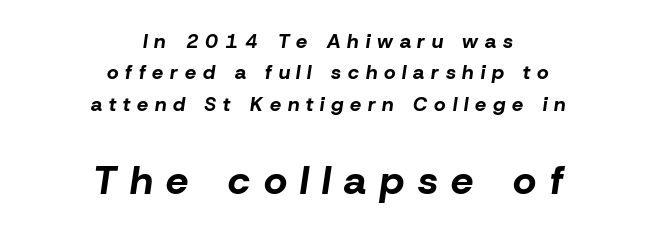
The image shows 40 px bold type, italic (leaning right); set centered, normal line spacing (1.57x), unusually wide letter spacing (+0.34 em), not underlined; the second (bottom) block is 2.0x larger; low stroke contrast and a medium x-height.
